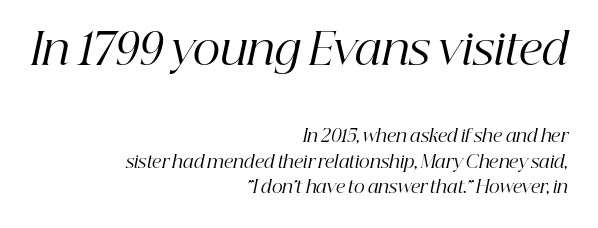
{"serif": "yes", "italic": "yes", "lean": "right", "slant_degrees": 12, "bold": "no", "weight": "regular", "width": "normal", "stroke_contrast": "high", "x_height": "medium", "monospaced": "no", "underline": "no", "align": "right", "line_spacing": "normal", "line_spacing_ratio": 1.49, "letter_spacing": "normal", "letter_spacing_em": 0.0, "larger_block": "first", "size_ratio": 2.53, "glyph_px": 43}
